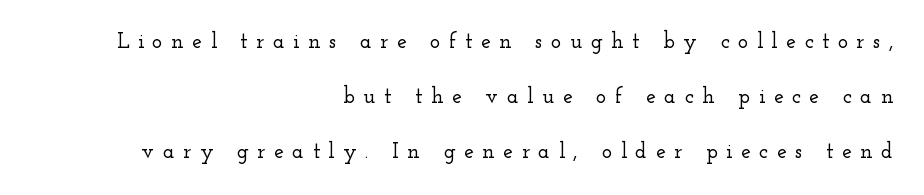
{"italic": "no", "underline": "no", "align": "right", "line_spacing": "loose", "line_spacing_ratio": 2.5, "letter_spacing": "wide", "letter_spacing_em": 0.39, "glyph_px": 22}
